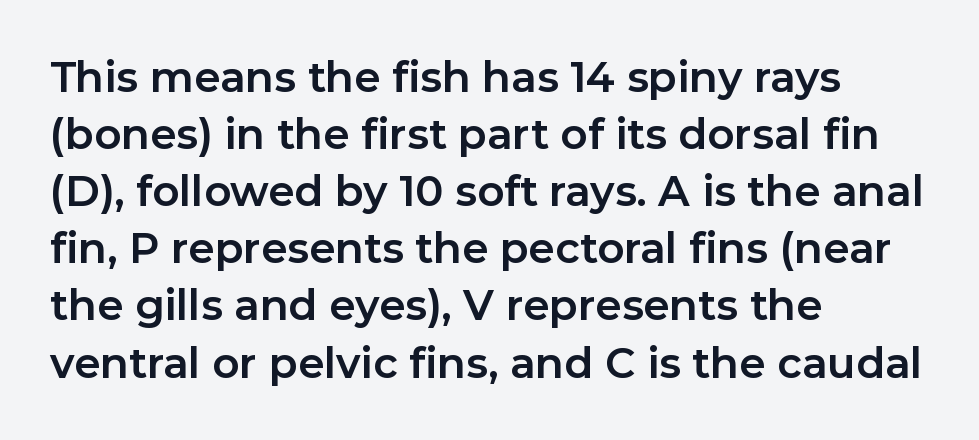
Q: Is the text bold? A: Yes.
Q: Is the text italic (slanted)? A: No, it is upright.
Q: Is the typeface a serif or a sans-serif typeface? A: Sans-serif.
Q: Is the text underlined? A: No.
Q: How is the paragraph aligned? A: Left-aligned.
Q: Is the spacing between letters normal or unusually wide? A: Normal.
Q: Is the spacing between lines tight, normal or loose? A: Normal.
Q: Width (condensed, normal, or wide)? A: Normal.
Q: Stroke contrast? A: Low.
Q: x-height? A: Medium.
Q: Monospaced? A: No.
